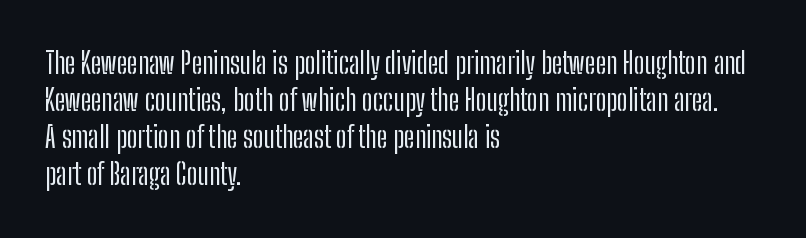
{"serif": "no", "italic": "no", "width": "condensed", "stroke_contrast": "low", "x_height": "medium", "monospaced": "no", "underline": "no", "align": "left", "line_spacing": "normal", "line_spacing_ratio": 1.28, "letter_spacing": "normal", "letter_spacing_em": 0.0, "glyph_px": 29}
